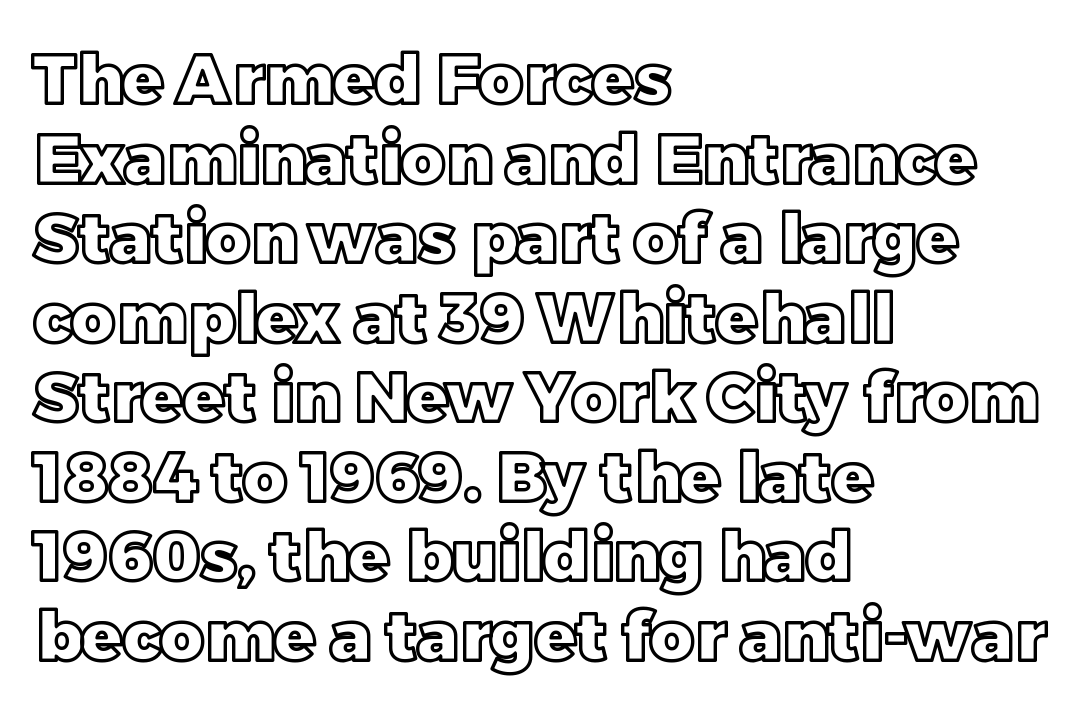
Q: Is the text italic (slanted)? A: No, it is upright.
Q: Is the text underlined? A: No.
Q: How is the paragraph aligned? A: Left-aligned.
Q: Is the spacing between letters normal or unusually wide? A: Normal.
Q: Width (condensed, normal, or wide)? A: Normal.
Q: x-height? A: Large.
Q: Monospaced? A: No.
